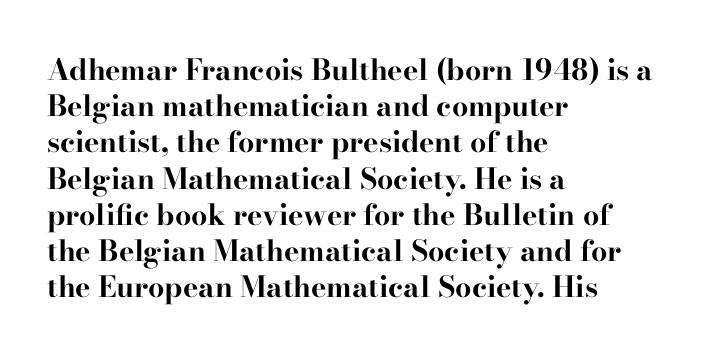
Character widths vary here, with narrow letters taking less room than wide ones. Set as a true bold cut, around the 700 mark. The rows are spaced the way most documents space them. The space beneath each line is pristine and unruled. Vertical strokes here are truly vertical. Here the glyphs are tracked normally, forming tight word shapes.
